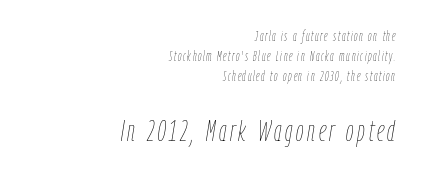
The image shows 30 px thin, condensed type, italic (leaning right); set right-aligned, normal line spacing (1.44x), not underlined; the second (bottom) block is 2.14x larger; low stroke contrast and a medium x-height.
